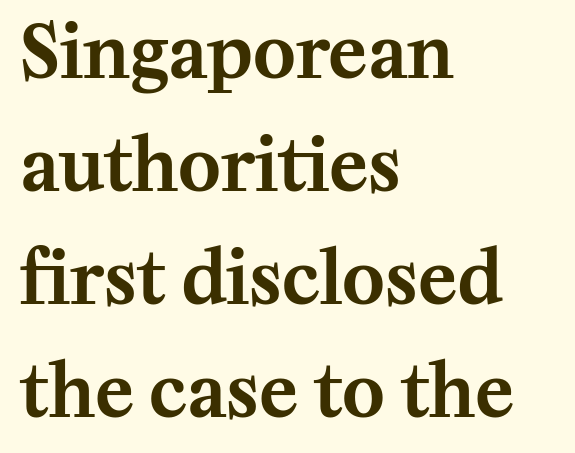
The image shows 72 px serif type, upright; set left-aligned, normal line spacing (1.57x), normal letter spacing, not underlined; medium stroke contrast and a medium x-height.
